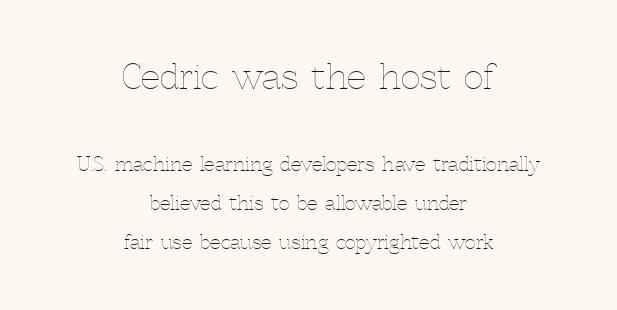
This sample uses an upright cut, with every glyph sitting square on the baseline. Proportional: the letters do not fall into vertical columns. Summary of vertical rhythm: relaxed, with wide interline spacing. Descender tails drop into unmarked territory. This rendering leaves character spacing at its baseline value. Which of the two is more prominent by size? The first, at the top.
